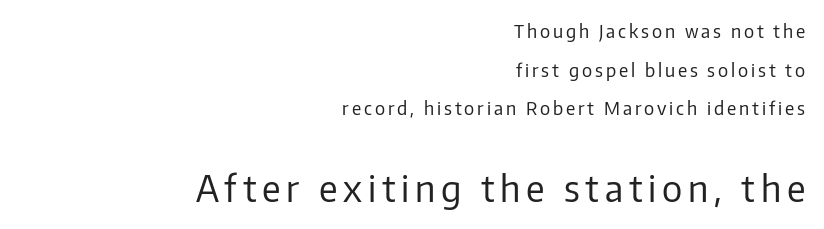
Varying glyph widths throughout — classic text-font behaviour. Vertical stems look standard width or narrower in stroke. These lines were composed using upright roman letters. Does the leading feel generous? Absolutely, it's lavish. What kind of face is this? One without serifs — a sans. Underlining? Definitely not there.
